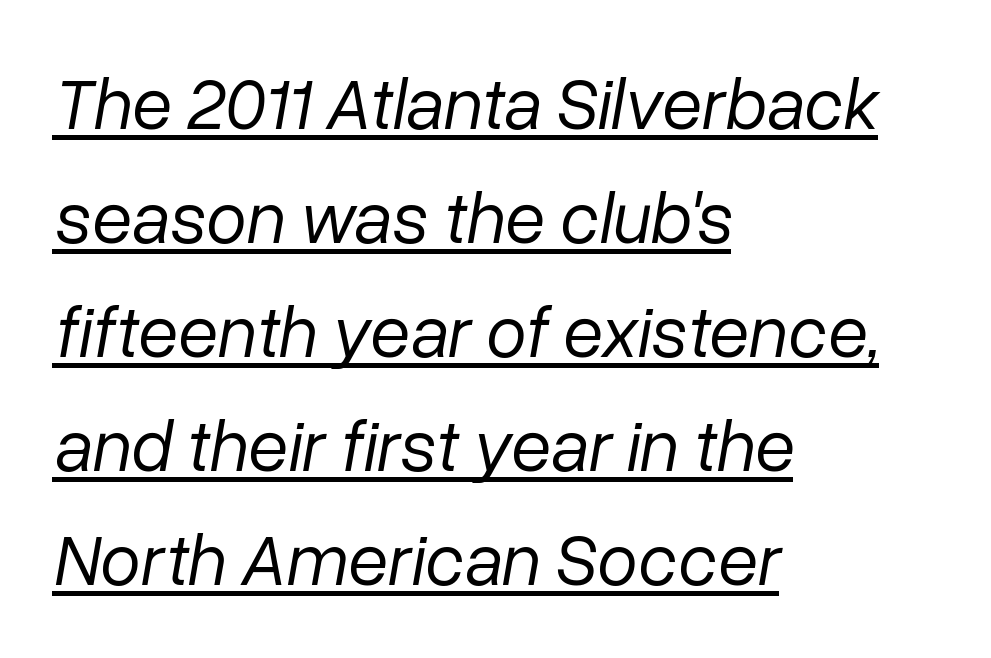
The image shows 73 px regular-weight type, italic (leaning right); set left-aligned, normal line spacing (1.56x), normal letter spacing, underlined; low stroke contrast and a medium x-height.
